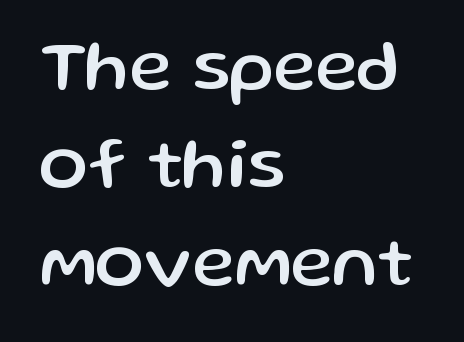
The rendering anchors every line to the left-hand side. Tracking value appears to be zero — textbook default spacing. The strip under each line holds only bare page. Baseline-to-baseline distance is the conventional proportion of letter height.
